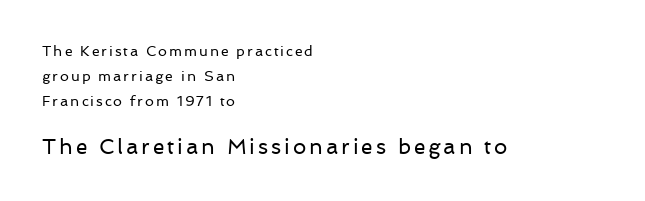
{"italic": "no", "bold": "no", "underline": "no", "align": "left", "line_spacing_ratio": 1.78, "larger_block": "second", "size_ratio": 1.5, "glyph_px": 21}
